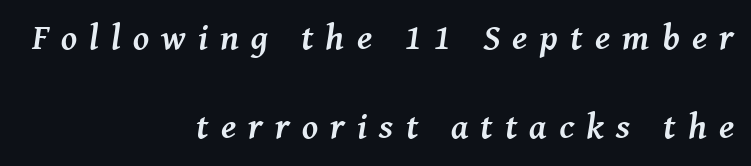
The image shows 36 px semibold serif type, italic (leaning right); set right-aligned, loose line spacing (2.47x), unusually wide letter spacing (+0.34 em), not underlined; medium stroke contrast and a medium x-height.
